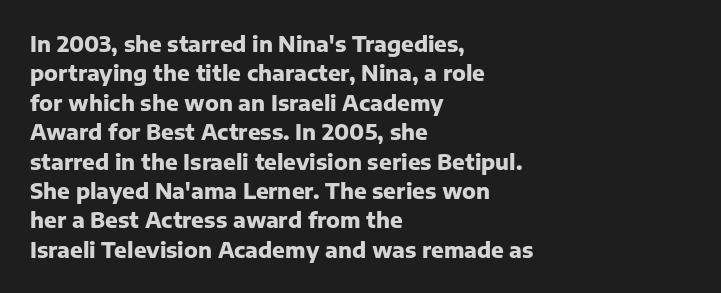
Posture: upright roman. Underlining? Definitely not there. Each line starts at the same left margin while the right side varies. Stroke thickness is high; the sample reads as a true bold. The block of text has a typical density, with ordinary space between rows.
